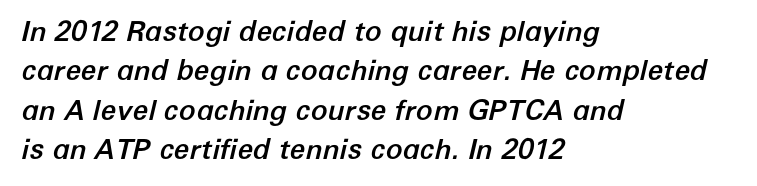
The image shows 28 px text type, italic (leaning right); set left-aligned, normal line spacing (1.41x), normal letter spacing, not underlined; low stroke contrast and a medium x-height.
